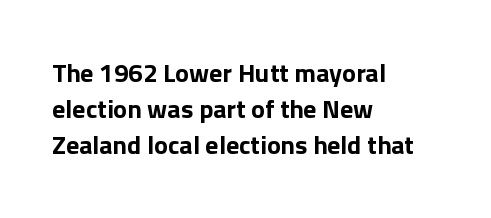
The image shows 26 px bold type, upright; set left-aligned, normal line spacing (1.39x), normal letter spacing, not underlined.
